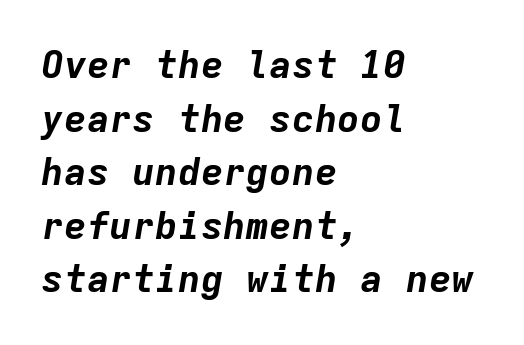
{"italic": "yes", "lean": "right", "slant_degrees": 9, "bold": "yes", "weight": "bold", "width": "normal", "stroke_contrast": "low", "x_height": "medium", "monospaced": "yes", "underline": "no", "align": "left", "line_spacing": "normal", "line_spacing_ratio": 1.41, "letter_spacing": "normal", "letter_spacing_em": 0.0, "glyph_px": 38}
